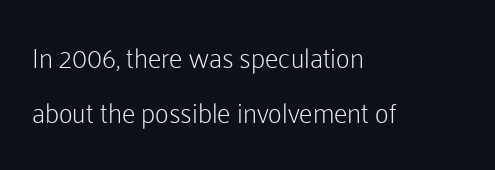
The rendering keeps characters at their native spacing. Posture: vertical. This rendering features lettering with no underline. The typesetting does not lean heavy: it is not bold.
